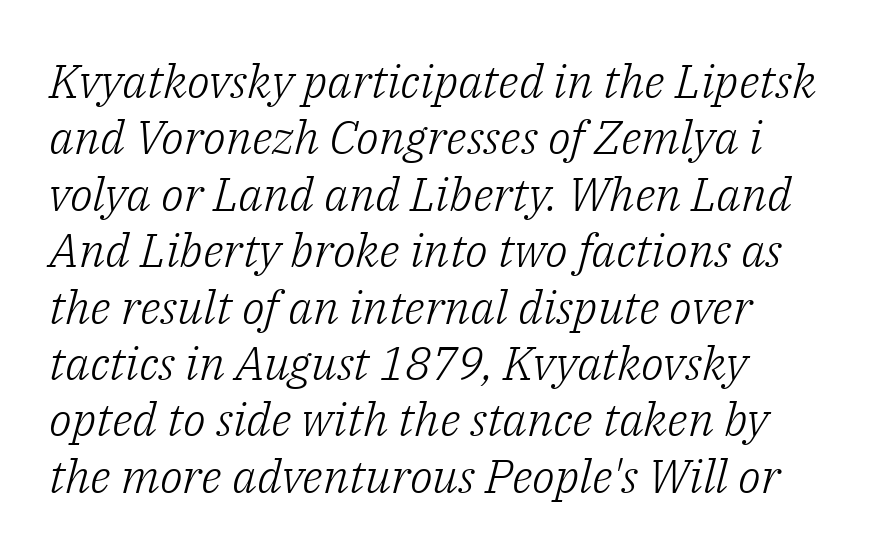
Serif or sans? Serif — the stroke terminals have little feet. The zone under the glyphs is completely vacant. Spacing verdict: proportional, widths tailored to each character. On a weight scale, this lands at 450 or below. Would a proofreader flag this as italicized? Yes. Caption: multi-line text, flush left, ragged right.
